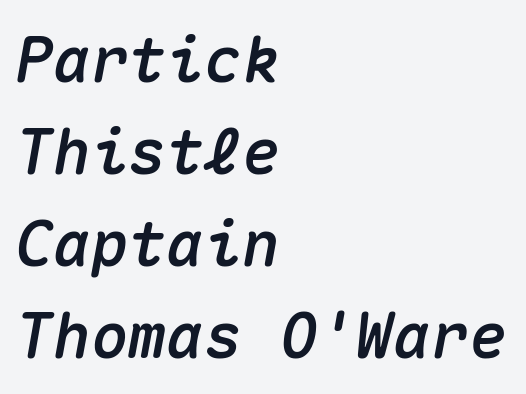
Bare-footed words on every line. Every character sits at an angle, as italics do. Horizontal bands of white between lines are of average thickness. These lines keep a tight, regular rhythm from letter to letter. Monospaced: the letters line up in strict vertical columns.
